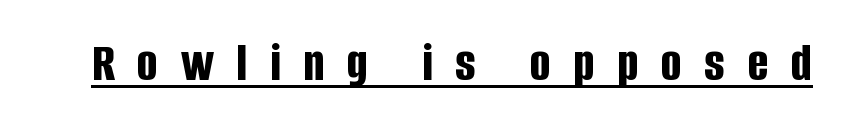
Does a line run under the words? Yes, clearly. You can tell from the bare stems that sans-serif type was used. The face used here is rendered with a markedly widened letterfit. Look at the stroke-to-counter ratio: heavy, a bold. The passage shown is typed in a proportional face where columns would drift. Notice how the stems are strictly vertical — no italics here.
